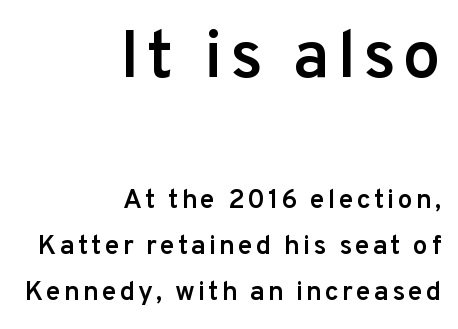
{"serif": "no", "italic": "no", "bold": "semi", "weight": "semibold", "width": "normal", "stroke_contrast": "low", "x_height": "medium", "monospaced": "no", "underline": "no", "align": "right", "line_spacing": "normal", "line_spacing_ratio": 1.7, "larger_block": "first", "size_ratio": 2.48, "glyph_px": 67}
